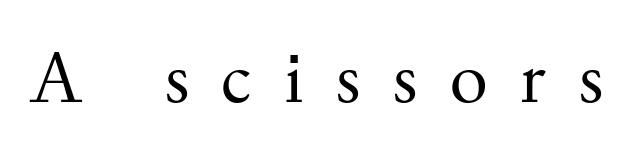
Substantial extra tracking has been applied to these lines. The space beneath each line is pristine and unruled. Stroke thickness stays within the range of a standard reading face or lighter. The letters advance in unequal steps, a hallmark of proportional type.
